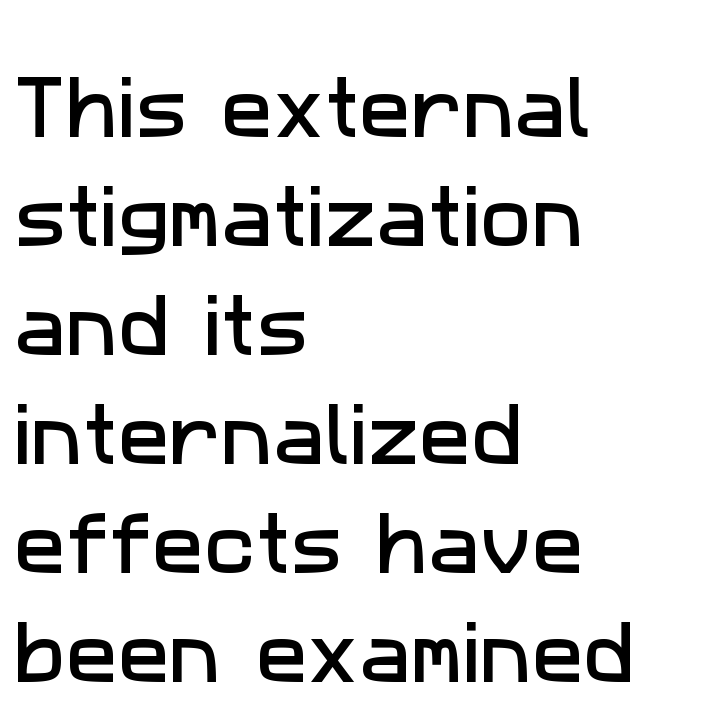
The line-height multiplier appears to be the usual default. The passage shown has conventional tracking throughout. The rendering shows plain stroke endings on the letterforms — a sans-serif design. Underlining? Definitely not there.
